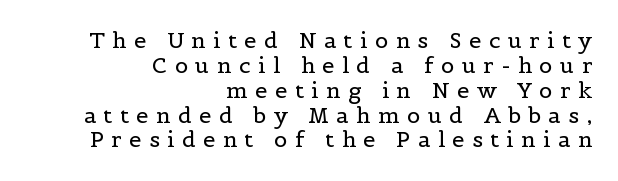
{"italic": "no", "bold": "no", "underline": "no", "align": "right", "line_spacing": "tight", "line_spacing_ratio": 1.13, "letter_spacing": "wide", "letter_spacing_em": 0.34, "glyph_px": 22}
